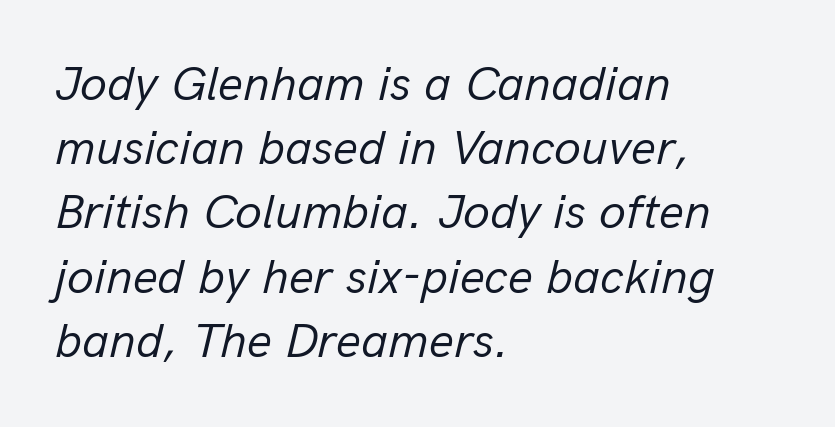
{"italic": "yes", "lean": "right", "slant_degrees": 13, "bold": "no", "weight": "regular", "width": "normal", "stroke_contrast": "low", "x_height": "medium", "monospaced": "no", "underline": "no", "align": "left", "line_spacing": "normal", "line_spacing_ratio": 1.31, "letter_spacing": "normal", "letter_spacing_em": 0.0, "glyph_px": 49}
